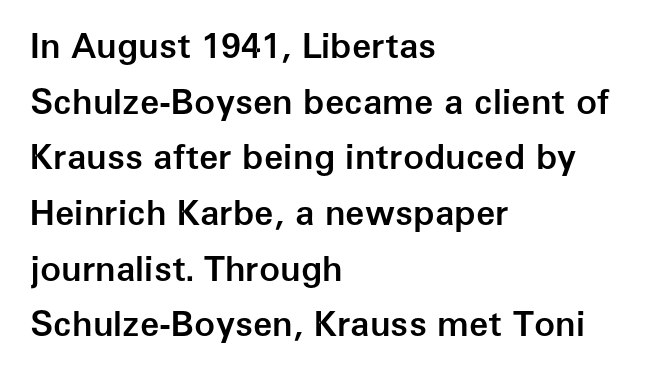
{"serif": "no", "italic": "no", "bold": "semi", "weight": "semibold", "width": "normal", "stroke_contrast": "low", "x_height": "medium", "monospaced": "no", "underline": "no", "align": "left", "line_spacing": "normal", "line_spacing_ratio": 1.59, "letter_spacing": "normal", "letter_spacing_em": 0.0, "glyph_px": 35}
